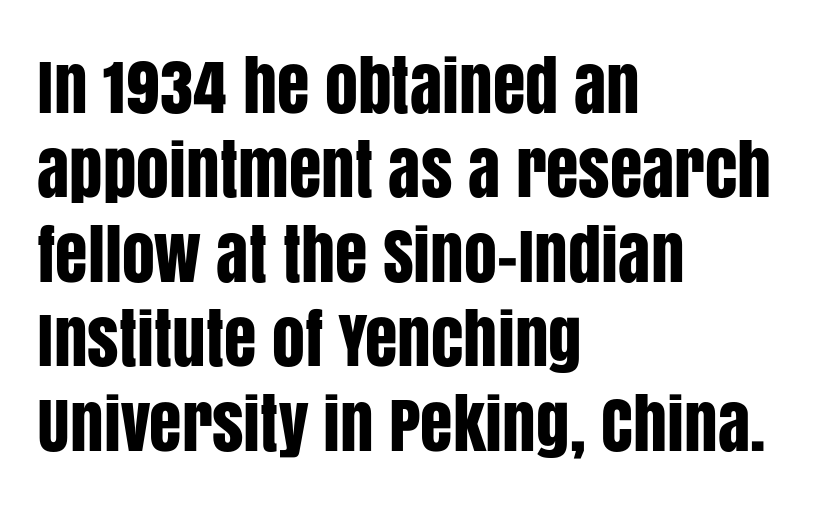
The image shows 66 px condensed sans-serif type, upright; set left-aligned, normal line spacing (1.28x), normal letter spacing, not underlined; low stroke contrast and a large x-height.
